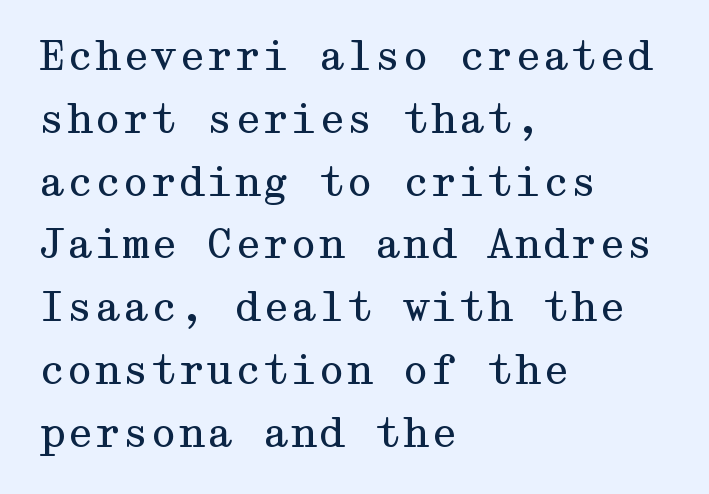
The image shows 40 px regular-weight, wide serif type, upright; set left-aligned, normal line spacing (1.57x), normal letter spacing, not underlined; medium stroke contrast and a medium x-height.
